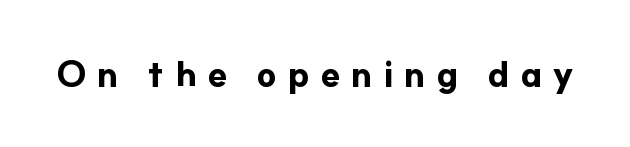
{"serif": "no", "italic": "no", "bold": "yes", "weight": "bold", "width": "normal", "stroke_contrast": "low", "x_height": "small", "monospaced": "no", "underline": "no", "letter_spacing": "wide", "letter_spacing_em": 0.3, "glyph_px": 35}
